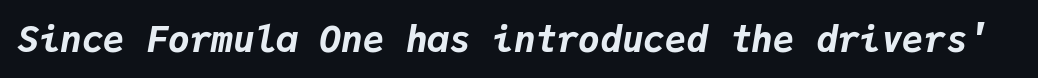
Q: Is the text bold? A: Yes.
Q: Is the text italic (slanted)? A: Yes, it leans right by about 9 degrees.
Q: Is the text underlined? A: No.
Q: Is the spacing between letters normal or unusually wide? A: Normal.
Q: Width (condensed, normal, or wide)? A: Normal.
Q: Stroke contrast? A: Low.
Q: x-height? A: Medium.
Q: Monospaced? A: Yes.
